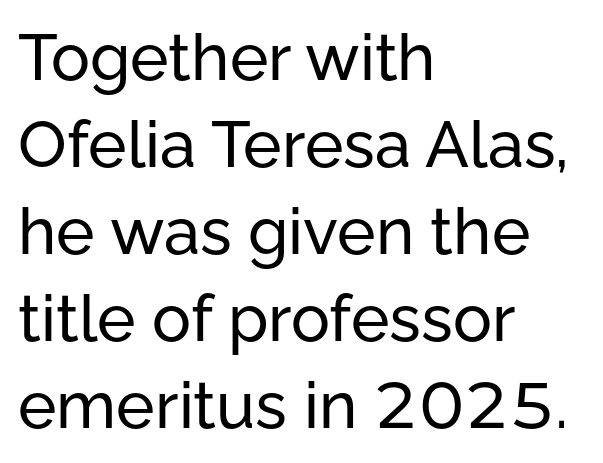
{"serif": "no", "italic": "no", "width": "normal", "stroke_contrast": "low", "x_height": "medium", "monospaced": "no", "underline": "no", "align": "left", "line_spacing": "normal", "line_spacing_ratio": 1.34, "letter_spacing": "normal", "letter_spacing_em": 0.0, "glyph_px": 65}
